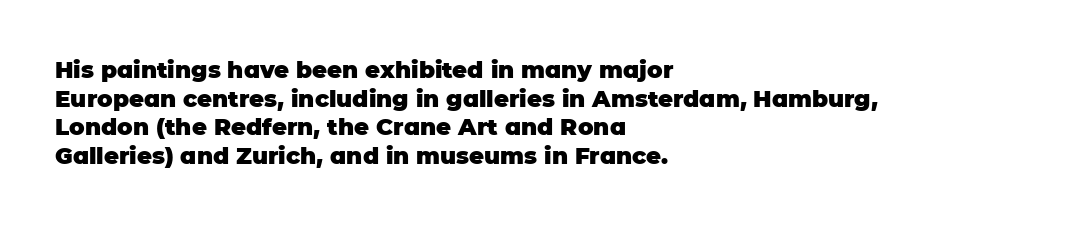
{"italic": "no", "bold": "yes", "underline": "no", "align": "left", "line_spacing_ratio": 1.24, "letter_spacing": "normal", "letter_spacing_em": 0.0, "glyph_px": 23}
